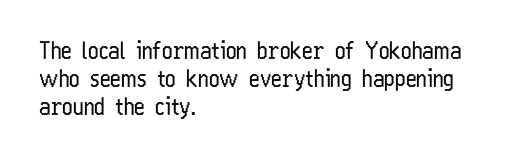
The image shows 23 px text type, upright; set left-aligned, line spacing 1.21x, normal letter spacing, not underlined.
